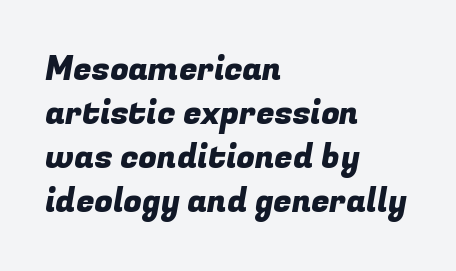
Note the varied advance widths — an 'i' is clearly narrower than an 'm'. To sum up the face: it is a sans, with no serifs. Short note: letters normally spaced. The vertical gap from one line to the next is medium. All the whitespace from short lines collects on the right. Beneath every word, the page is bare.
